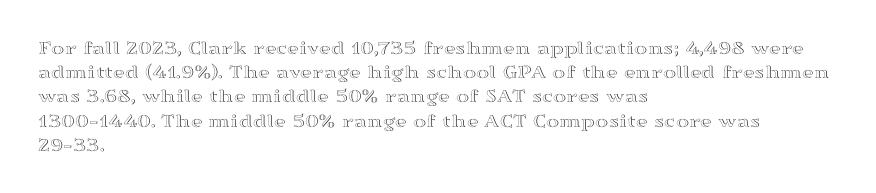
Q: Is the text italic (slanted)? A: No, it is upright.
Q: Is the text underlined? A: No.
Q: How is the paragraph aligned? A: Left-aligned.
Q: Is the spacing between letters normal or unusually wide? A: Normal.
